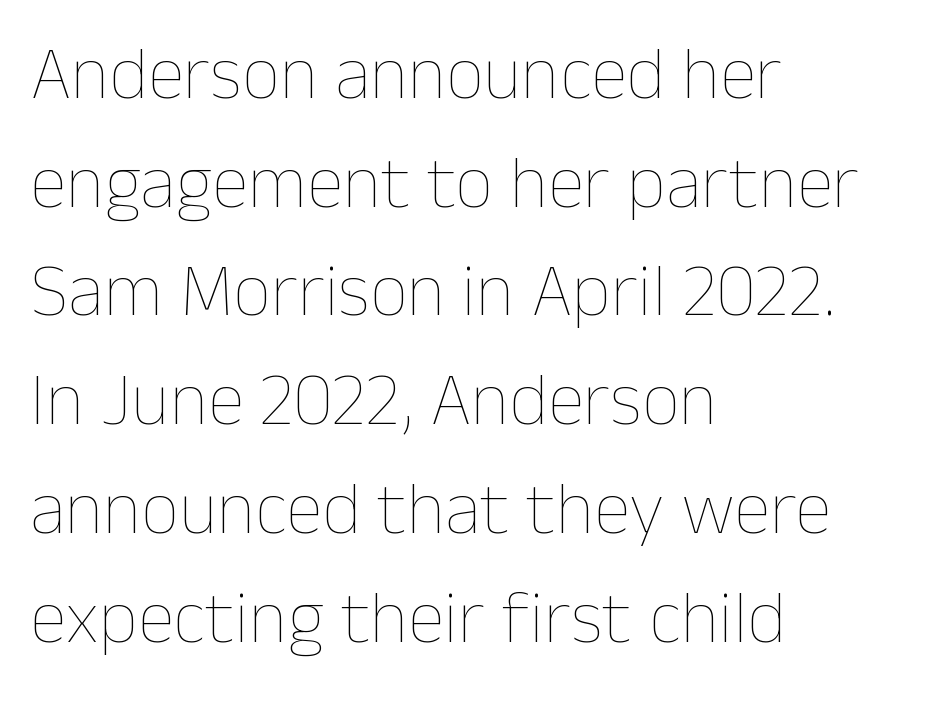
This rendering leaves character spacing at its baseline value. Typeset ragged right — the left edge is the straight one. Characters remain perfectly vertical along every line. Underline: absent. Varying glyph widths throughout — classic text-font behaviour. Leading: standard.
